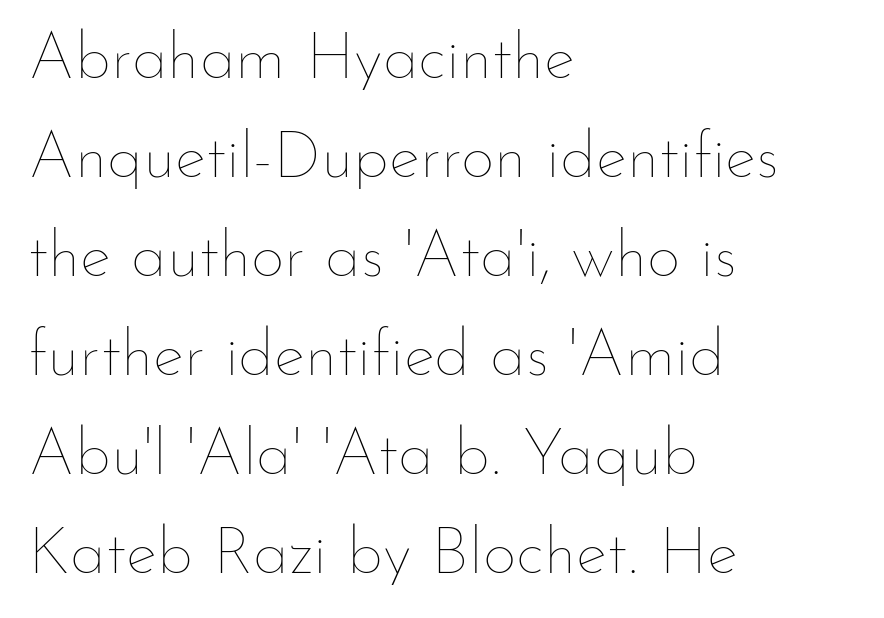
Each new line begins a customary step beneath the previous one. The letters advance in unequal steps, a hallmark of proportional type. Just letters on the line, the space beneath them empty. You can tell it's not italic because the verticals are truly vertical. Summary of weight: not heavy and not bold.
